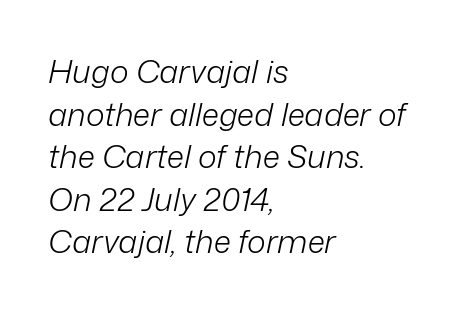
{"italic": "yes", "lean": "right", "slant_degrees": 12, "bold": "no", "weight": "light", "width": "normal", "stroke_contrast": "low", "x_height": "medium", "monospaced": "no", "underline": "no", "align": "left", "line_spacing": "normal", "line_spacing_ratio": 1.33, "letter_spacing": "normal", "letter_spacing_em": 0.0, "glyph_px": 32}
